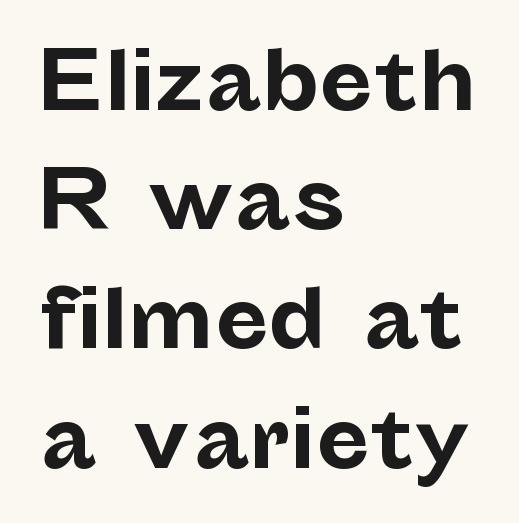
Q: Is the text bold? A: Yes.
Q: Is the text italic (slanted)? A: No, it is upright.
Q: Is the typeface a serif or a sans-serif typeface? A: Sans-serif.
Q: Is the text underlined? A: No.
Q: How is the paragraph aligned? A: Left-aligned.
Q: Is the spacing between letters normal or unusually wide? A: Normal.
Q: Is the spacing between lines tight, normal or loose? A: Normal.
Q: Width (condensed, normal, or wide)? A: Normal.
Q: Stroke contrast? A: Low.
Q: x-height? A: Medium.
Q: Monospaced? A: No.
